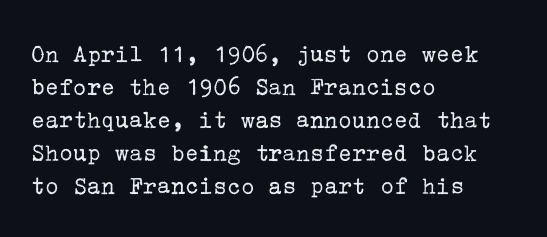
When letters stand straight like this, we call the style roman or upright. These lines sit exactly where default settings would place them. Students, note that the glyphs here touch the page at normal intervals. The passage shown is not bold in any degree. In CSS terms this would be text-align: left. Underlining? Definitely not there.
